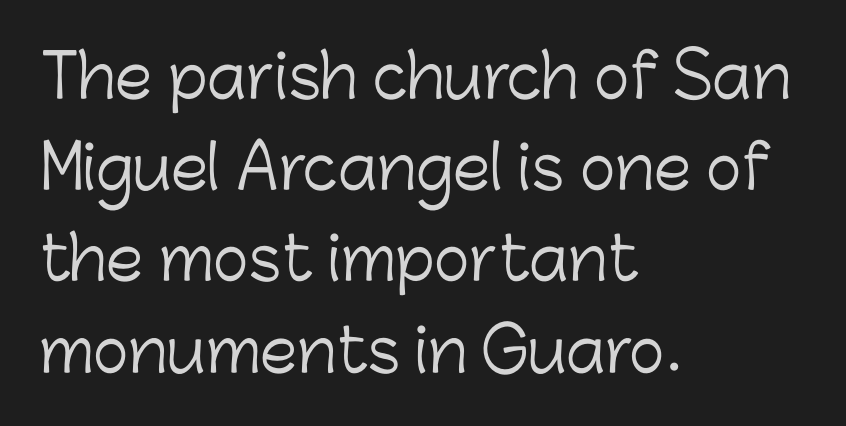
{"serif": "no", "italic": "no", "bold": "no", "weight": "light", "width": "normal", "stroke_contrast": "low", "x_height": "medium", "monospaced": "no", "underline": "no", "align": "left", "line_spacing": "normal", "line_spacing_ratio": 1.52, "letter_spacing": "normal", "letter_spacing_em": 0.0, "glyph_px": 60}
